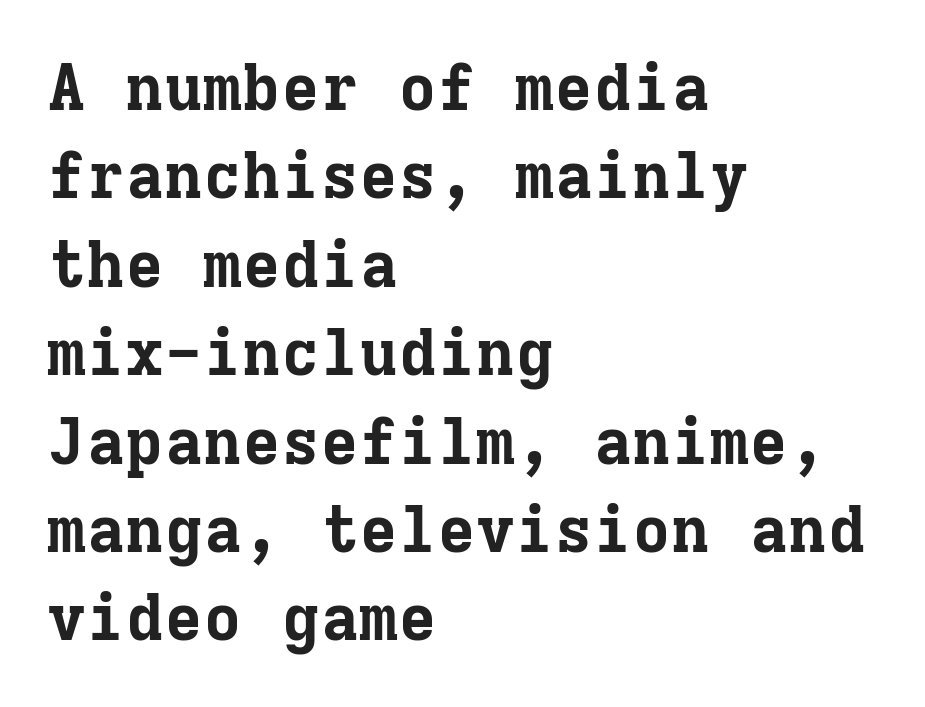
Q: Is the text bold? A: Yes.
Q: Is the text italic (slanted)? A: No, it is upright.
Q: Is the typeface a serif or a sans-serif typeface? A: Serif.
Q: Is the text underlined? A: No.
Q: How is the paragraph aligned? A: Left-aligned.
Q: Is the spacing between letters normal or unusually wide? A: Normal.
Q: Is the spacing between lines tight, normal or loose? A: Normal.
Q: Width (condensed, normal, or wide)? A: Normal.
Q: Stroke contrast? A: Low.
Q: x-height? A: Medium.
Q: Monospaced? A: Yes.
